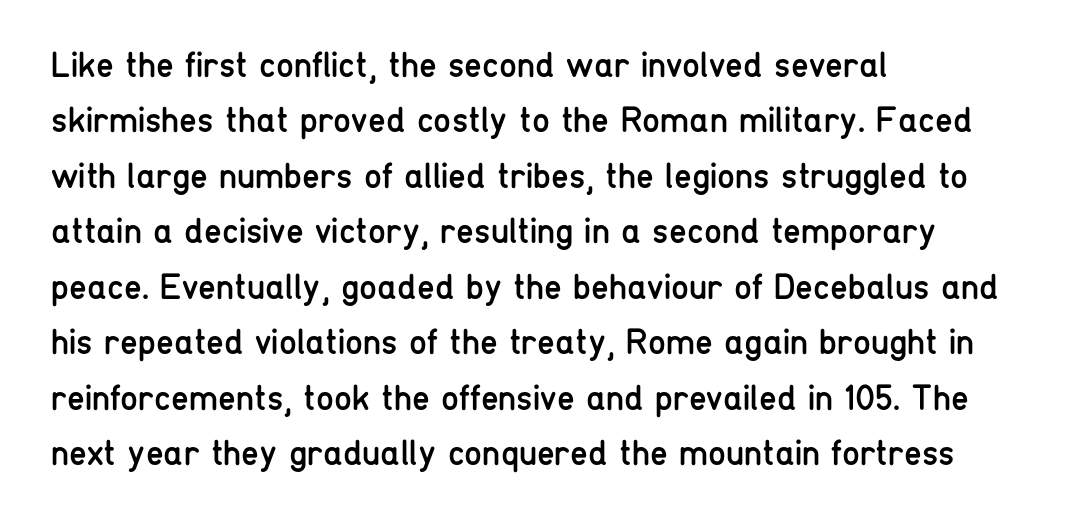
The typesetting does not lean heavy: it is not bold. Notice how the stems are strictly vertical — no italics here. Short and long lines alike share a common starting point at left. How would I describe the line gaps? Plain and ordinary. The letters carry no serifs — their stems end cleanly without finishing strokes.
